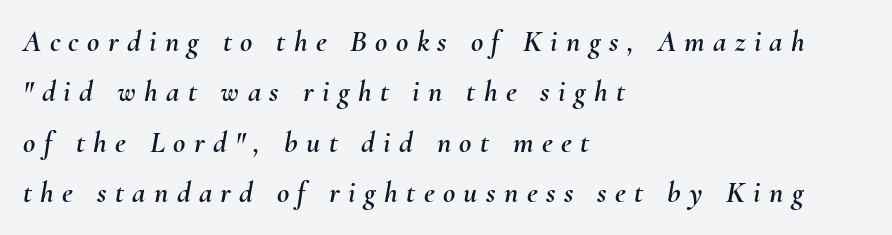
The image shows 30 px text type, italic (leaning right); set left-aligned, normal line spacing (1.68x), unusually wide letter spacing (+0.28 em), not underlined; medium stroke contrast and a small x-height.
